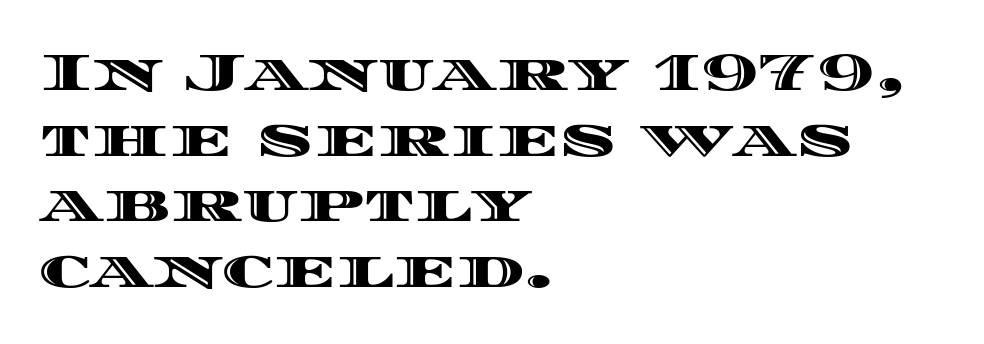
{"italic": "no", "width": "wide", "x_height": "large", "monospaced": "no", "underline": "no", "align": "left", "line_spacing_ratio": 1.24, "letter_spacing": "normal", "letter_spacing_em": 0.0, "glyph_px": 53}
